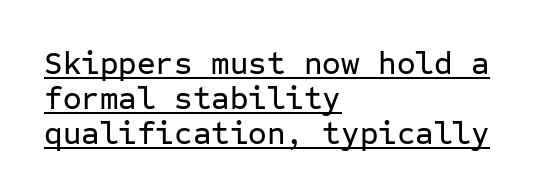
Q: Is the text italic (slanted)? A: No, it is upright.
Q: Is the typeface a serif or a sans-serif typeface? A: Sans-serif.
Q: Is the text underlined? A: Yes.
Q: How is the paragraph aligned? A: Left-aligned.
Q: Is the spacing between letters normal or unusually wide? A: Normal.
Q: Is the spacing between lines tight, normal or loose? A: Tight.
Q: Width (condensed, normal, or wide)? A: Normal.
Q: Stroke contrast? A: Low.
Q: x-height? A: Medium.
Q: Monospaced? A: Yes.
